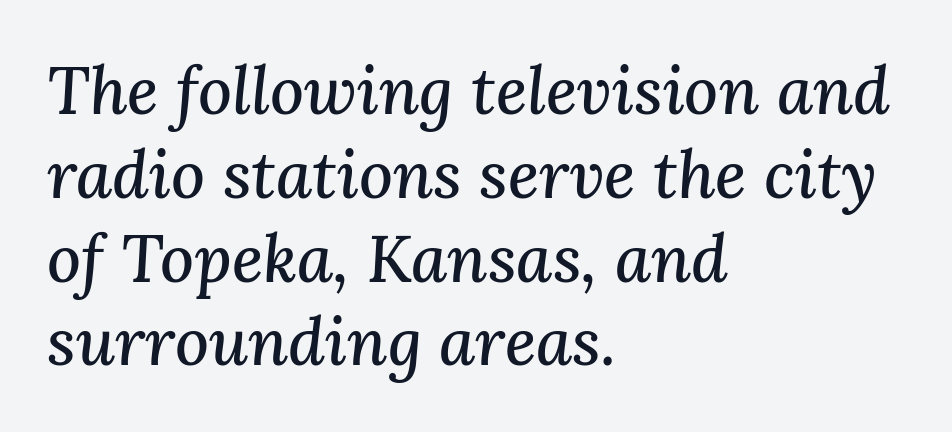
The image shows 66 px serif type, italic (leaning right); set left-aligned, normal line spacing (1.27x), normal letter spacing, not underlined; medium stroke contrast and a medium x-height.
